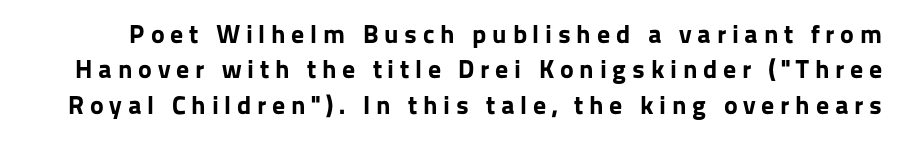
Q: Is the text bold? A: Yes.
Q: Is the text italic (slanted)? A: No, it is upright.
Q: Is the text underlined? A: No.
Q: Is the spacing between letters normal or unusually wide? A: Unusually wide.
Q: Is the spacing between lines tight, normal or loose? A: Normal.
